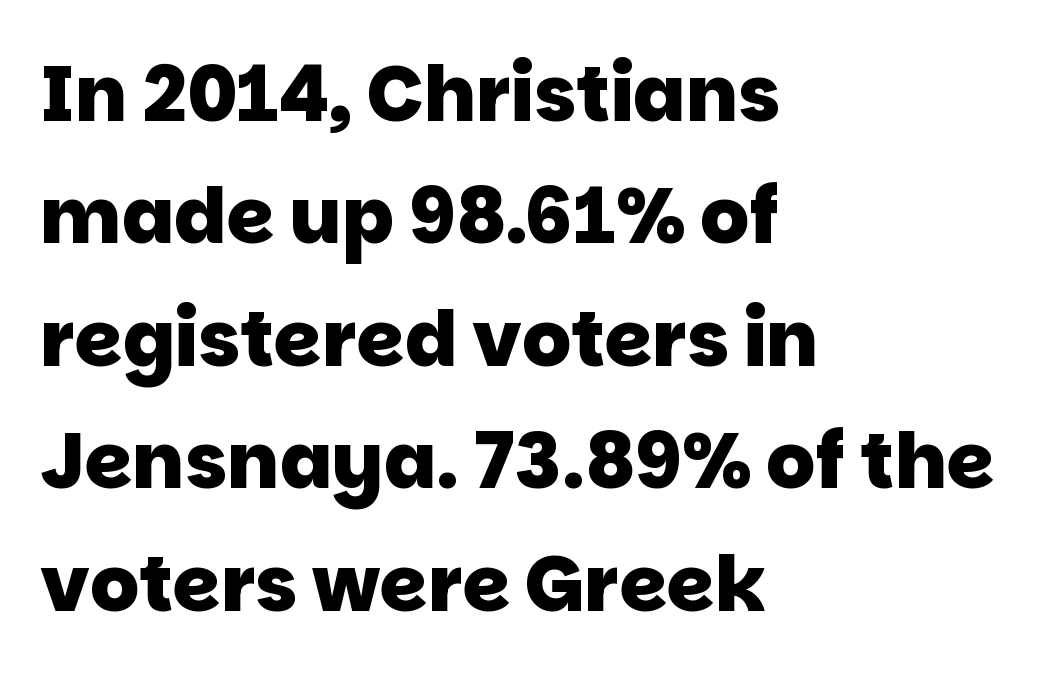
Font category for this specimen: sans-serif. Set as a true bold cut, around the 700 mark. Rule under the text: the space is simply empty. Here the designer chose a conventional face with non-uniform glyph widths. Short and long lines alike share a common starting point at left.
